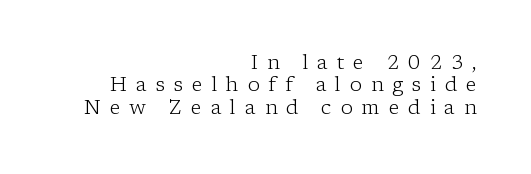
Reading down the block, your eye finds every line finishing at a fixed right position. Nothing heavy about these letters — not bold at all. Summary of vertical rhythm: compact, with narrow interline spacing. What stands out about the letter spacing? Its width — letters are far apart. Underlining? Definitely not there. In terms of posture, this sample is upright.
